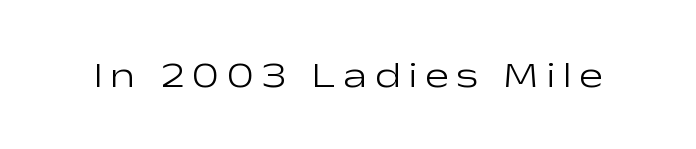
Nothing sits at the stroke ends, so this counts as sans-serif. Do the characters align in a grid? No, the font is proportional. Is there any slant? The stems are plumb. The characters are drawn with everyday or finer stroke widths. Lines of text with bare space underneath.
